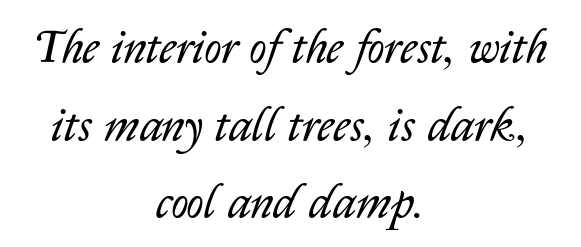
{"italic": "yes", "lean": "right", "slant_degrees": 14, "bold": "no", "weight": "regular", "width": "normal", "stroke_contrast": "low", "x_height": "medium", "monospaced": "no", "underline": "no", "align": "center", "line_spacing": "normal", "line_spacing_ratio": 1.65, "letter_spacing": "normal", "letter_spacing_em": 0.0, "glyph_px": 47}
